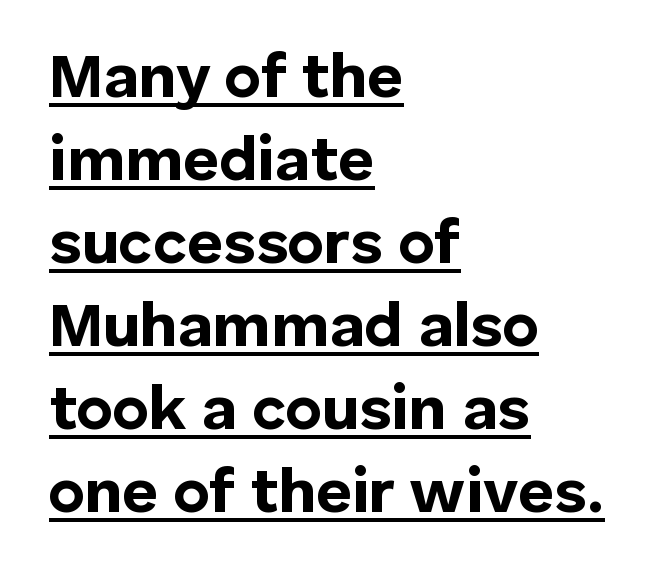
{"serif": "no", "italic": "no", "bold": "yes", "weight": "bold", "width": "normal", "stroke_contrast": "low", "x_height": "medium", "monospaced": "no", "underline": "yes", "align": "left", "line_spacing": "normal", "line_spacing_ratio": 1.34, "letter_spacing": "normal", "letter_spacing_em": 0.0, "glyph_px": 62}
